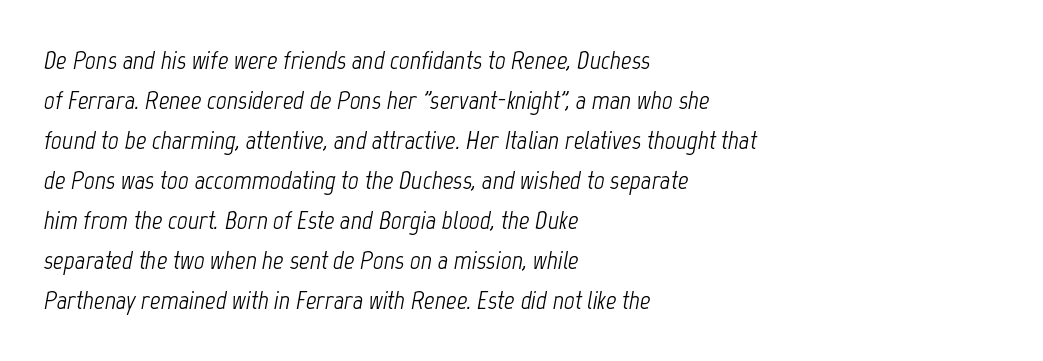
The rendering anchors every line to the left-hand side. Unmarked baselines from the first word to the last. The typesetting does not lean heavy: it is not bold. Observe the lean: these are italic letterforms. Whoever set this chose a conventional vertical rhythm.
